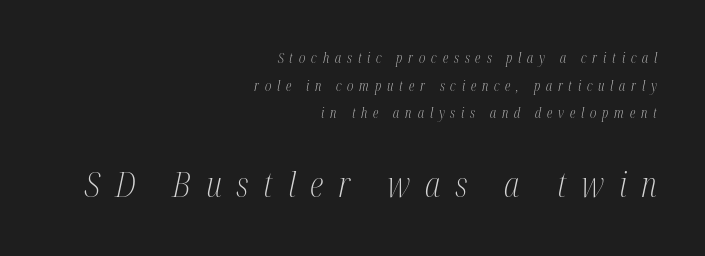
Q: Is the text bold? A: No.
Q: Is the text italic (slanted)? A: Yes, it leans right by about 12 degrees.
Q: Is the typeface a serif or a sans-serif typeface? A: Serif.
Q: Is the text underlined? A: No.
Q: How is the paragraph aligned? A: Right-aligned.
Q: Is the spacing between letters normal or unusually wide? A: Unusually wide.
Q: Is the spacing between lines tight, normal or loose? A: Loose.
Q: Which block of text is set in a larger size, the first (top) or the second (bottom)? A: The second (bottom) one.
Q: Width (condensed, normal, or wide)? A: Condensed.
Q: Stroke contrast? A: Medium.
Q: x-height? A: Medium.
Q: Monospaced? A: No.
